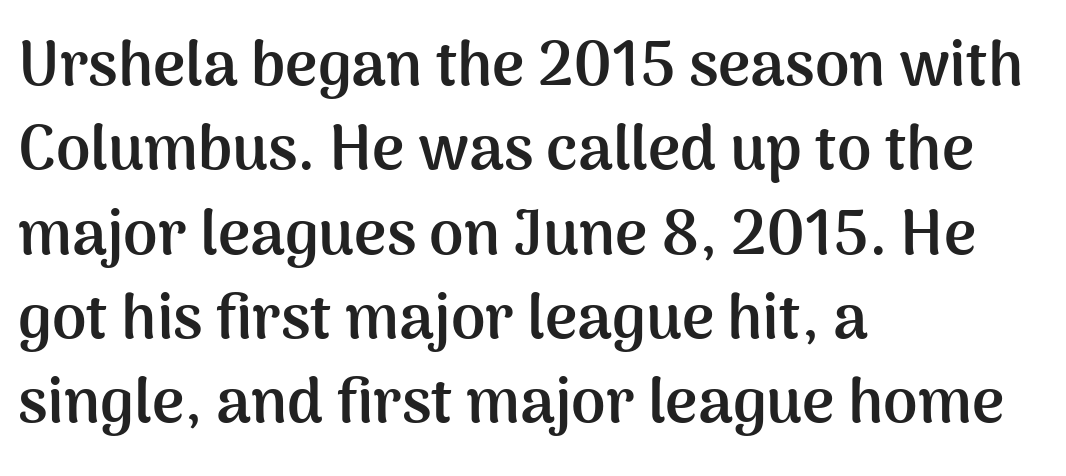
Q: Is the text bold? A: Yes.
Q: Is the text italic (slanted)? A: No, it is upright.
Q: Is the typeface a serif or a sans-serif typeface? A: Sans-serif.
Q: Is the text underlined? A: No.
Q: How is the paragraph aligned? A: Left-aligned.
Q: Is the spacing between letters normal or unusually wide? A: Normal.
Q: Is the spacing between lines tight, normal or loose? A: Normal.
Q: Width (condensed, normal, or wide)? A: Normal.
Q: Stroke contrast? A: Medium.
Q: x-height? A: Medium.
Q: Monospaced? A: No.
